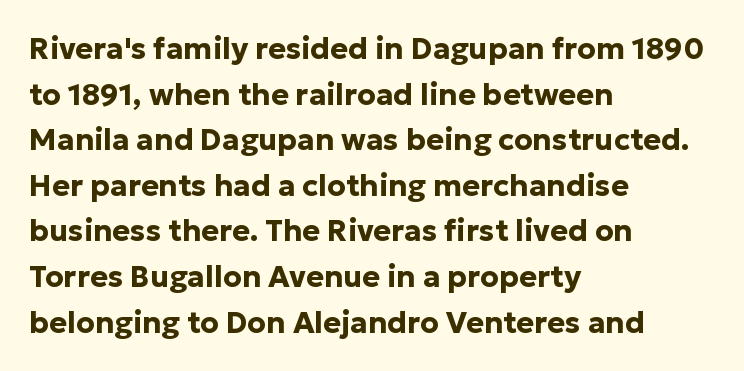
Q: Is the text bold? A: Yes.
Q: Is the text italic (slanted)? A: No, it is upright.
Q: Is the typeface a serif or a sans-serif typeface? A: Sans-serif.
Q: Is the text underlined? A: No.
Q: How is the paragraph aligned? A: Left-aligned.
Q: Is the spacing between letters normal or unusually wide? A: Normal.
Q: Is the spacing between lines tight, normal or loose? A: Normal.
Q: Width (condensed, normal, or wide)? A: Normal.
Q: Stroke contrast? A: Low.
Q: x-height? A: Medium.
Q: Monospaced? A: No.
